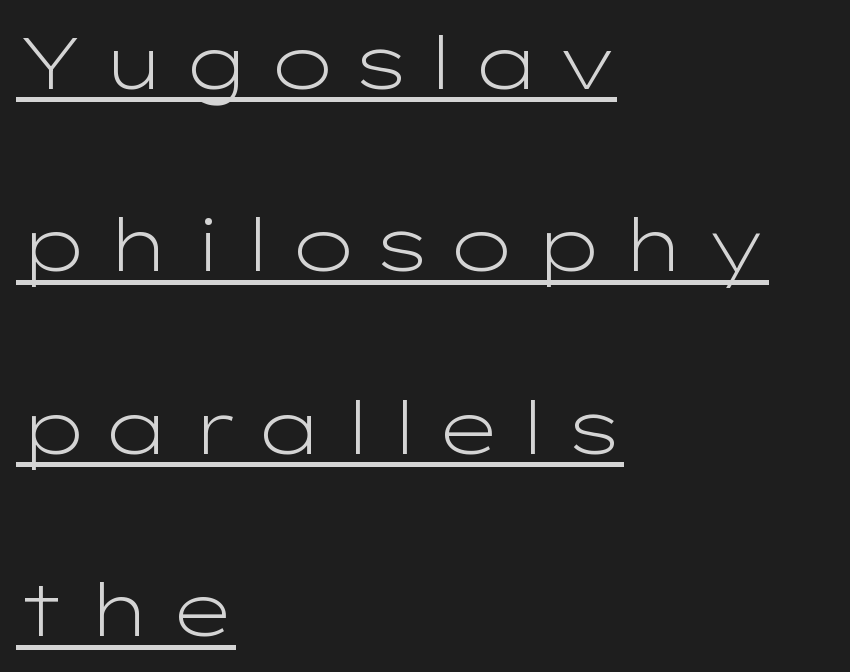
The image shows 73 px light, wide sans-serif type, upright; set left-aligned, loose line spacing (2.5x), unusually wide letter spacing (+0.21 em), underlined; low stroke contrast and a medium x-height.
